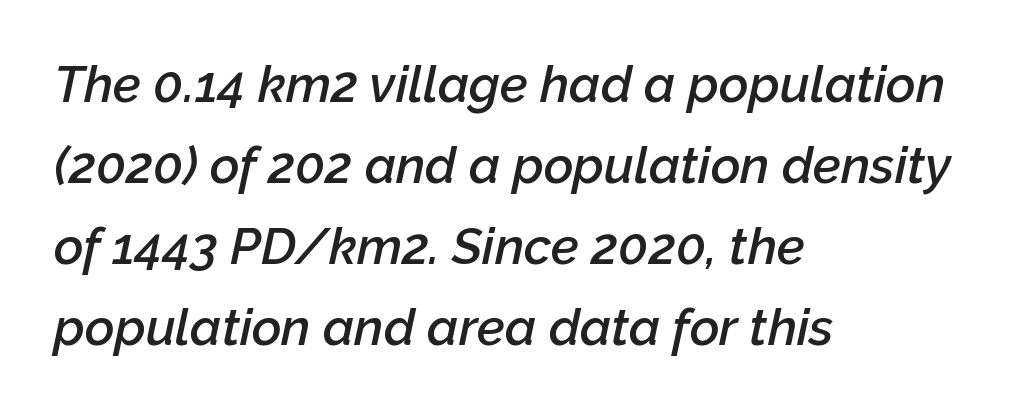
{"italic": "yes", "lean": "right", "slant_degrees": 12, "bold": "semi", "weight": "semibold", "width": "normal", "stroke_contrast": "low", "x_height": "medium", "monospaced": "no", "underline": "no", "align": "left", "line_spacing": "normal", "line_spacing_ratio": 1.59, "letter_spacing": "normal", "letter_spacing_em": 0.0, "glyph_px": 51}
